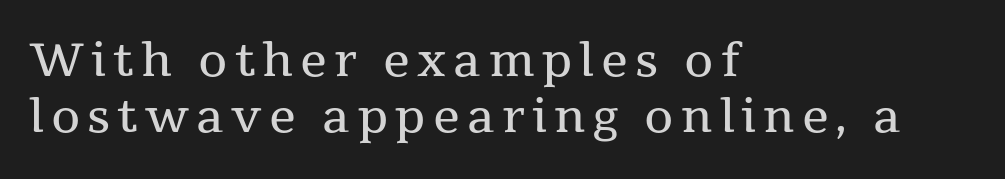
The image shows 47 px regular-weight serif type, upright; set left-aligned, line spacing 1.2x, not underlined; medium stroke contrast and a medium x-height.
